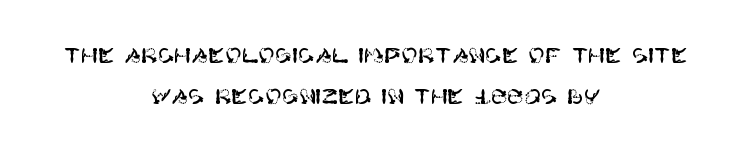
The image shows 20 px text type, upright; set centered, loose line spacing (2.03x), normal letter spacing, not underlined.
